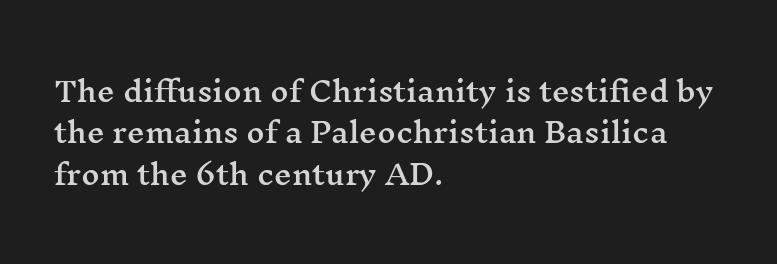
You can tell from the footed stems that serif type was used. The horizontal fit of the characters is conventional and even. Proportional: the letters do not fall into vertical columns. Posture: vertical. The text block is weighted toward the left margin, trailing off unevenly rightward.
